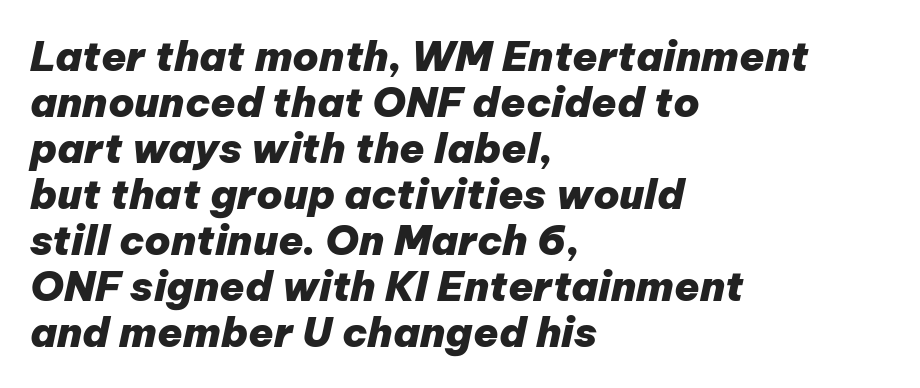
{"italic": "yes", "lean": "right", "slant_degrees": 12, "bold": "yes", "weight": "heavy", "width": "normal", "stroke_contrast": "low", "x_height": "medium", "monospaced": "no", "underline": "no", "align": "left", "line_spacing": "tight", "line_spacing_ratio": 1.12, "letter_spacing": "normal", "letter_spacing_em": 0.0, "glyph_px": 41}
